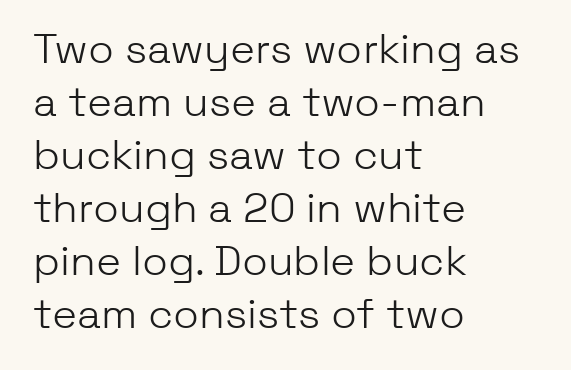
Q: Is the text bold? A: No.
Q: Is the text italic (slanted)? A: No, it is upright.
Q: Is the typeface a serif or a sans-serif typeface? A: Sans-serif.
Q: Is the text underlined? A: No.
Q: How is the paragraph aligned? A: Left-aligned.
Q: Is the spacing between letters normal or unusually wide? A: Normal.
Q: Is the spacing between lines tight, normal or loose? A: Normal.
Q: Width (condensed, normal, or wide)? A: Normal.
Q: Stroke contrast? A: Low.
Q: x-height? A: Medium.
Q: Monospaced? A: No.
